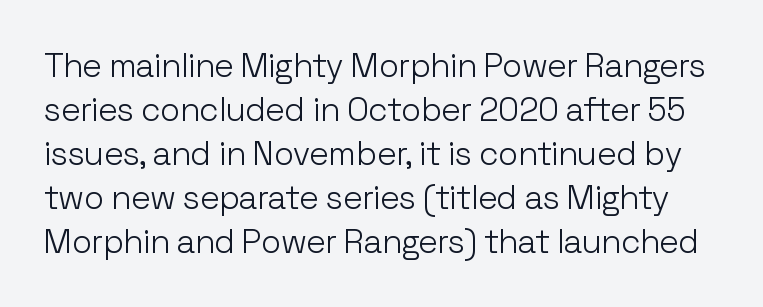
Q: Is the text bold? A: No.
Q: Is the text italic (slanted)? A: No, it is upright.
Q: Is the typeface a serif or a sans-serif typeface? A: Sans-serif.
Q: Is the text underlined? A: No.
Q: Is the spacing between letters normal or unusually wide? A: Normal.
Q: Is the spacing between lines tight, normal or loose? A: Normal.
Q: Width (condensed, normal, or wide)? A: Normal.
Q: Stroke contrast? A: Low.
Q: x-height? A: Medium.
Q: Monospaced? A: No.
